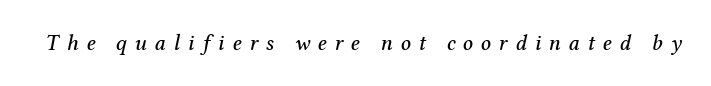
{"italic": "yes", "lean": "right", "slant_degrees": 12, "underline": "no", "letter_spacing": "wide", "letter_spacing_em": 0.36, "glyph_px": 22}
